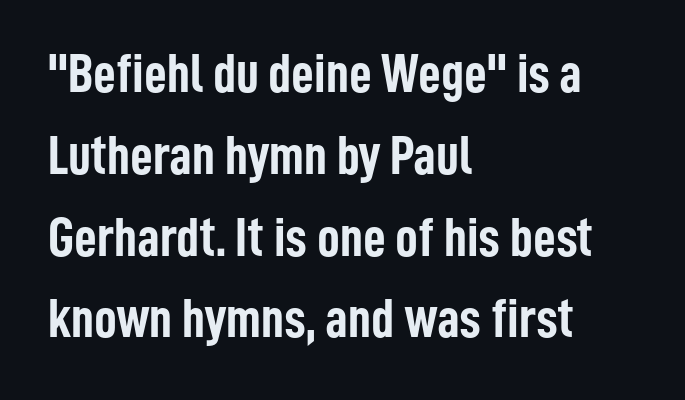
The image shows 56 px semibold, condensed sans-serif type, upright; set left-aligned, normal line spacing (1.46x), normal letter spacing, not underlined; low stroke contrast and a medium x-height.
